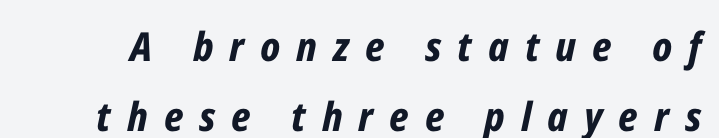
The whole block is typeset with a tilt. Nobody drew a line under any word here. Does extra space separate the letters? Yes, quite a lot of it. The letters are bold, with thick, heavy strokes. Note the varied advance widths — an 'i' is clearly narrower than an 'm'.
